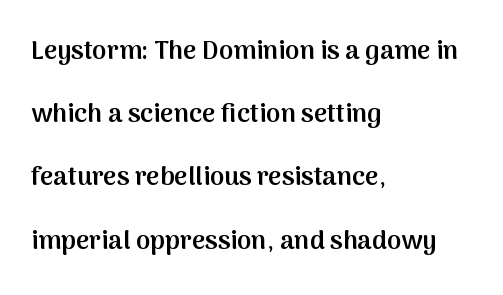
The image shows 26 px text type, upright; set left-aligned, loose line spacing (2.43x), normal letter spacing, not underlined.
